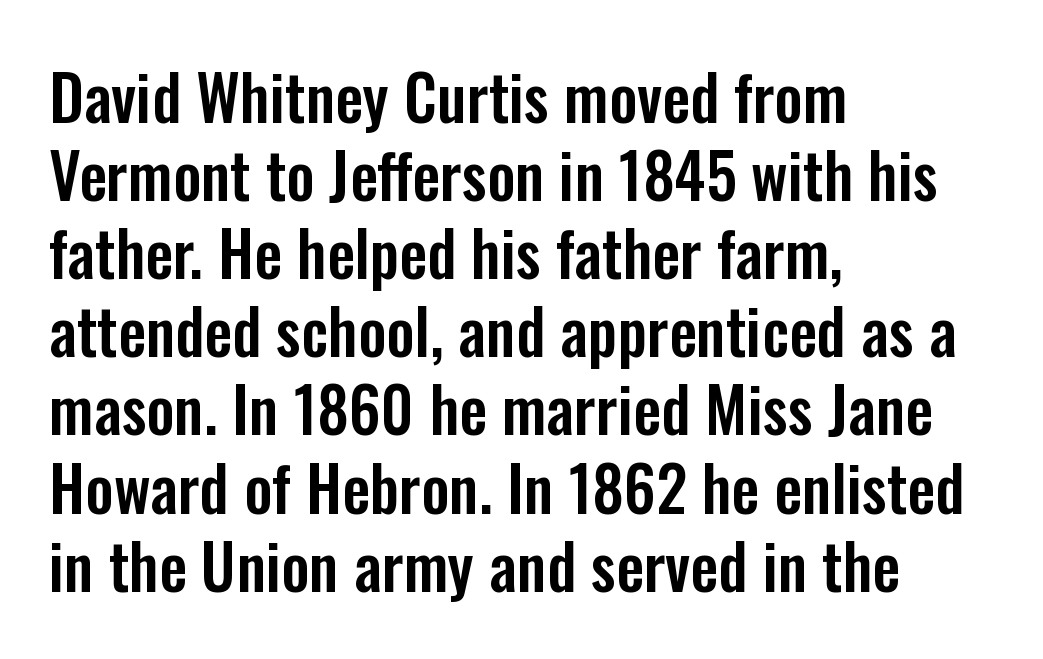
The image shows 62 px condensed sans-serif type, upright; set left-aligned, normal line spacing (1.26x), normal letter spacing, not underlined; low stroke contrast and a medium x-height.
